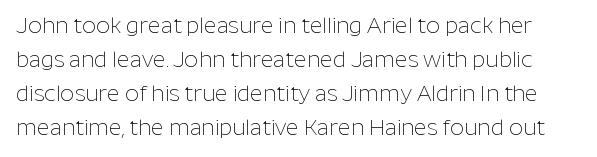
The image shows 22 px text type, upright; set normal line spacing (1.54x), normal letter spacing, not underlined.
